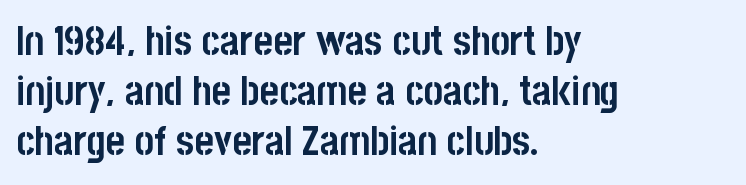
Q: Is the text bold? A: Yes.
Q: Is the text italic (slanted)? A: No, it is upright.
Q: Is the typeface a serif or a sans-serif typeface? A: Sans-serif.
Q: Is the text underlined? A: No.
Q: How is the paragraph aligned? A: Left-aligned.
Q: Is the spacing between letters normal or unusually wide? A: Normal.
Q: Width (condensed, normal, or wide)? A: Condensed.
Q: Stroke contrast? A: Low.
Q: x-height? A: Large.
Q: Monospaced? A: No.
